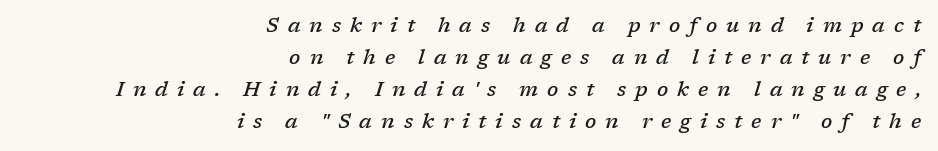
The image shows 20 px text type, italic (leaning right); set right-aligned, normal line spacing (1.6x), unusually wide letter spacing (+0.45 em), not underlined.
